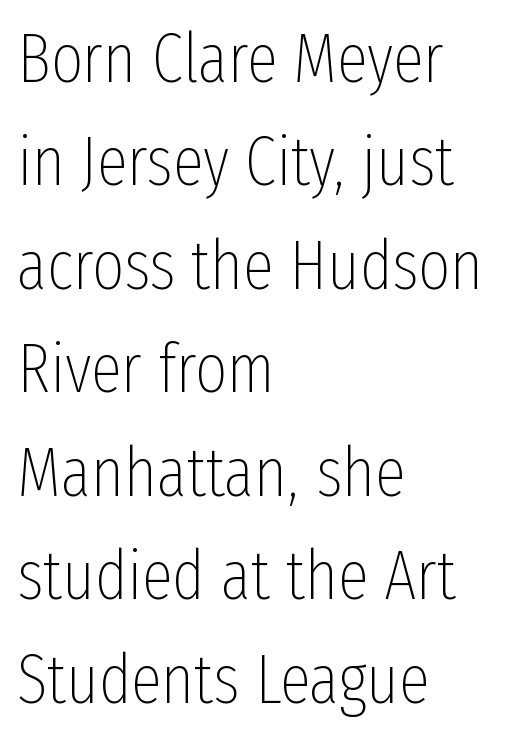
Q: Is the text bold? A: No.
Q: Is the text italic (slanted)? A: No, it is upright.
Q: Is the typeface a serif or a sans-serif typeface? A: Sans-serif.
Q: Is the text underlined? A: No.
Q: How is the paragraph aligned? A: Left-aligned.
Q: Is the spacing between letters normal or unusually wide? A: Normal.
Q: Is the spacing between lines tight, normal or loose? A: Normal.
Q: Width (condensed, normal, or wide)? A: Condensed.
Q: Stroke contrast? A: Low.
Q: x-height? A: Medium.
Q: Monospaced? A: No.
